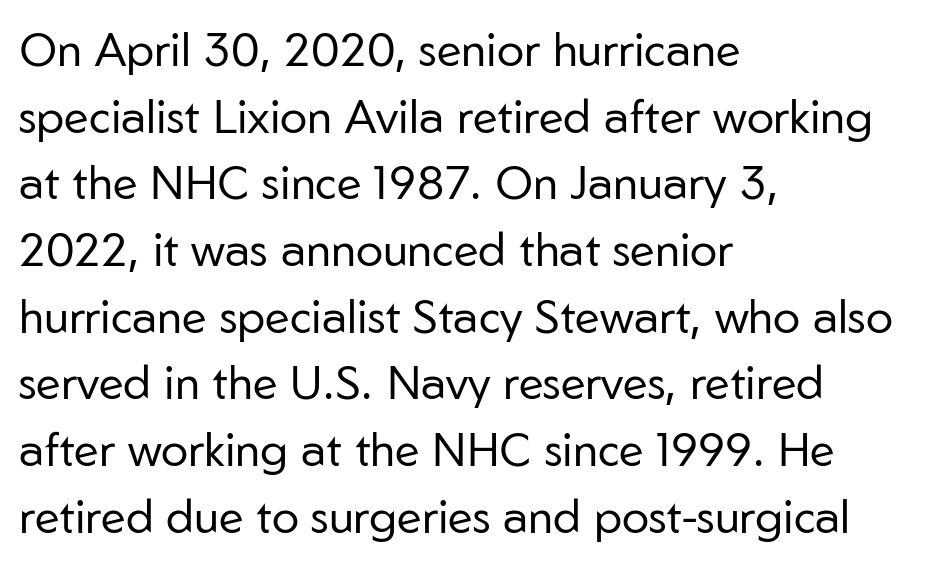
The image shows 46 px regular-weight sans-serif type, upright; set left-aligned, normal line spacing (1.45x), normal letter spacing, not underlined; low stroke contrast and a medium x-height.
